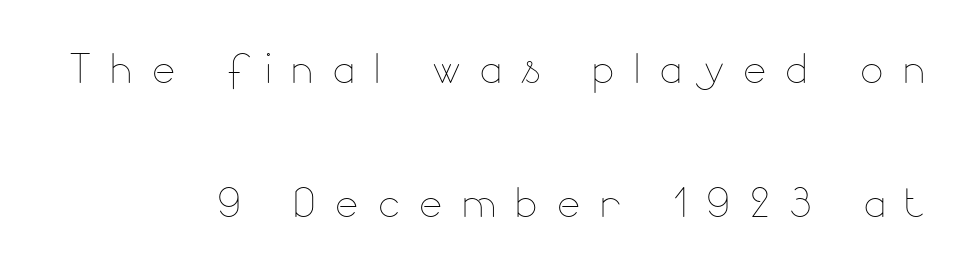
The image shows 55 px thin type, upright; set right-aligned, loose line spacing (2.44x), unusually wide letter spacing (+0.35 em), not underlined; low stroke contrast and a small x-height.
